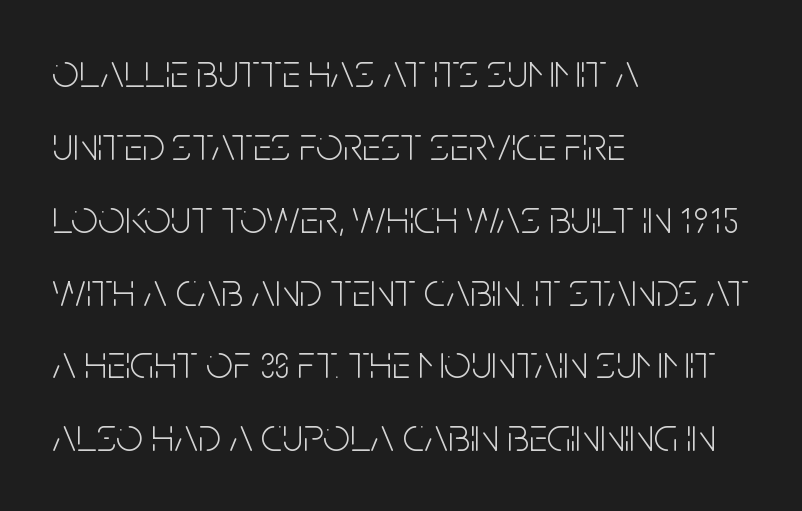
{"serif": "no", "italic": "no", "bold": "no", "weight": "light", "width": "condensed", "stroke_contrast": "low", "x_height": "large", "monospaced": "no", "underline": "no", "align": "left", "line_spacing": "normal", "line_spacing_ratio": 1.55, "letter_spacing": "normal", "letter_spacing_em": 0.0, "glyph_px": 47}
